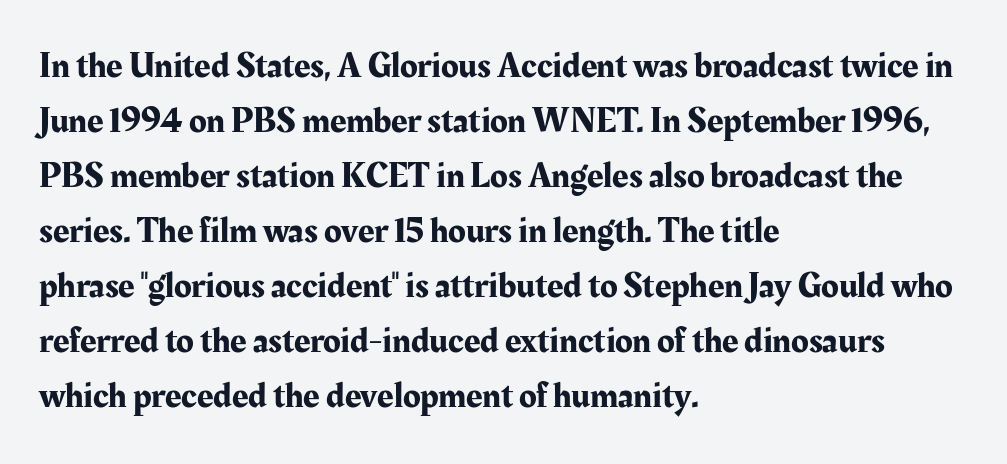
{"serif": "yes", "italic": "no", "width": "normal", "stroke_contrast": "medium", "x_height": "medium", "monospaced": "no", "underline": "no", "align": "left", "line_spacing": "normal", "line_spacing_ratio": 1.53, "letter_spacing": "normal", "letter_spacing_em": 0.0, "glyph_px": 36}
